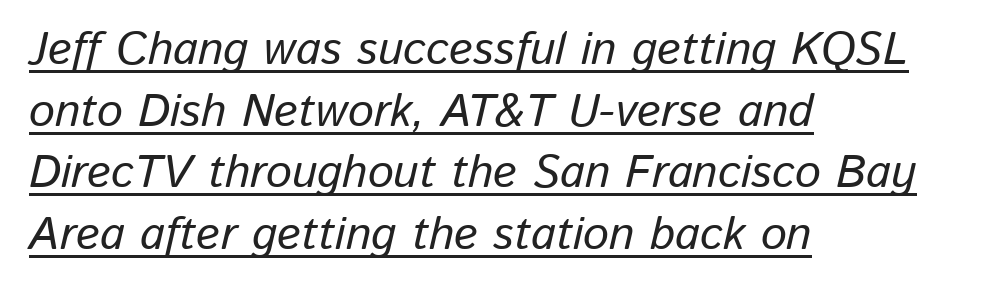
The image shows 46 px text type, italic (leaning right); set left-aligned, normal line spacing (1.34x), normal letter spacing, underlined; low stroke contrast and a medium x-height.
